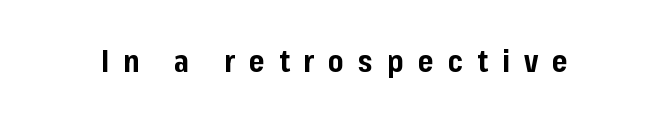
The image shows 30 px bold sans-serif type, upright; set unusually wide letter spacing (+0.47 em), not underlined; low stroke contrast and a medium x-height.
